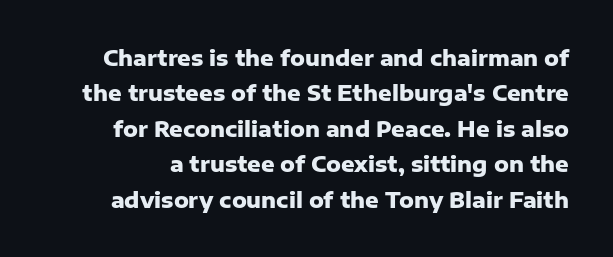
{"italic": "no", "bold": "yes", "underline": "no", "line_spacing": "normal", "line_spacing_ratio": 1.69, "letter_spacing": "normal", "letter_spacing_em": 0.0, "glyph_px": 21}
